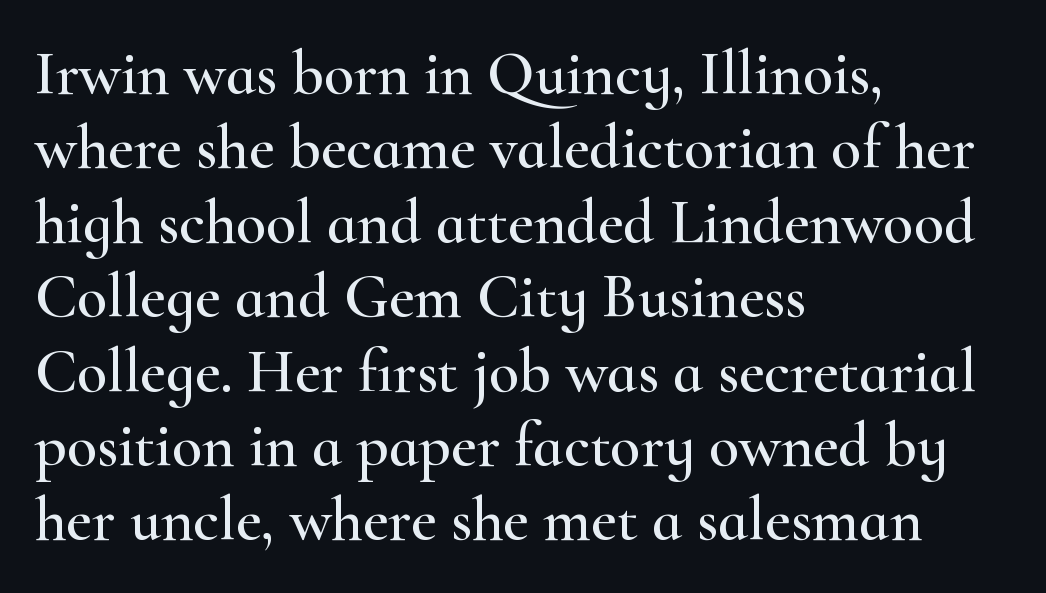
Q: Is the text italic (slanted)? A: No, it is upright.
Q: Is the typeface a serif or a sans-serif typeface? A: Serif.
Q: Is the text underlined? A: No.
Q: How is the paragraph aligned? A: Left-aligned.
Q: Is the spacing between letters normal or unusually wide? A: Normal.
Q: Width (condensed, normal, or wide)? A: Wide.
Q: Stroke contrast? A: High.
Q: x-height? A: Small.
Q: Monospaced? A: No.
